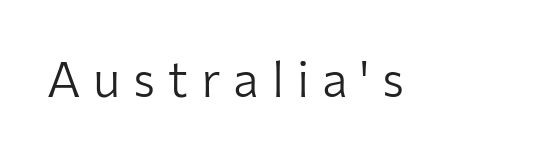
The image shows 49 px light sans-serif type, upright; set unusually wide letter spacing (+0.26 em), not underlined; low stroke contrast and a medium x-height.
